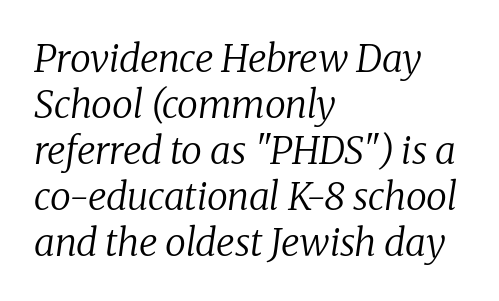
Q: Is the text bold? A: No.
Q: Is the text italic (slanted)? A: Yes, it leans right by about 8 degrees.
Q: Is the typeface a serif or a sans-serif typeface? A: Serif.
Q: Is the text underlined? A: No.
Q: How is the paragraph aligned? A: Left-aligned.
Q: Is the spacing between letters normal or unusually wide? A: Normal.
Q: Width (condensed, normal, or wide)? A: Normal.
Q: Stroke contrast? A: Low.
Q: x-height? A: Medium.
Q: Monospaced? A: No.
